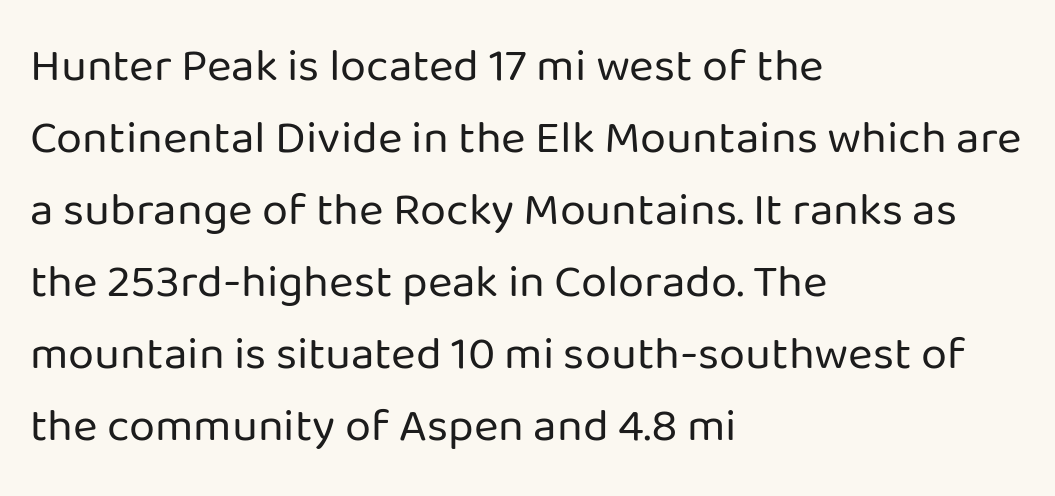
Q: Is the text bold? A: No.
Q: Is the text italic (slanted)? A: No, it is upright.
Q: Is the typeface a serif or a sans-serif typeface? A: Sans-serif.
Q: Is the text underlined? A: No.
Q: How is the paragraph aligned? A: Left-aligned.
Q: Is the spacing between letters normal or unusually wide? A: Normal.
Q: Is the spacing between lines tight, normal or loose? A: Normal.
Q: Width (condensed, normal, or wide)? A: Normal.
Q: Stroke contrast? A: Low.
Q: x-height? A: Medium.
Q: Monospaced? A: No.
